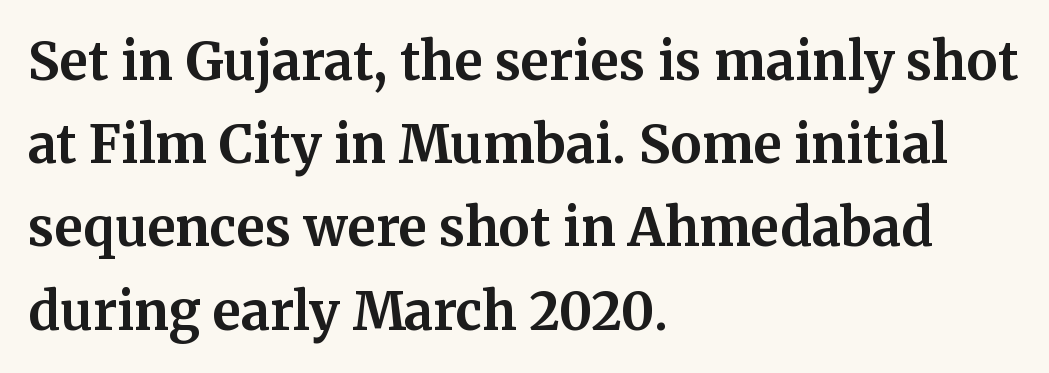
{"serif": "yes", "italic": "no", "bold": "yes", "weight": "bold", "width": "normal", "stroke_contrast": "medium", "x_height": "medium", "monospaced": "no", "underline": "no", "align": "left", "line_spacing": "normal", "line_spacing_ratio": 1.6, "letter_spacing": "normal", "letter_spacing_em": 0.0, "glyph_px": 52}
